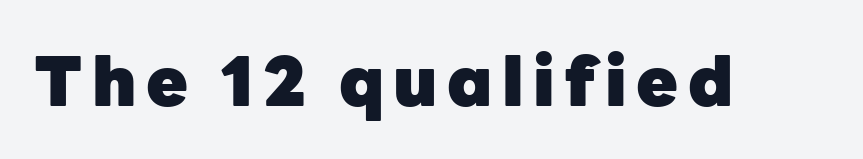
A bare baseline throughout the passage. Each letter keeps its own natural width here, so spacing adapts to shape. What weight is shown? A full bold with thick strokes. Each letter's strokes conclude bluntly, with no projecting serifs. Do the letters lean? They stand straight.
